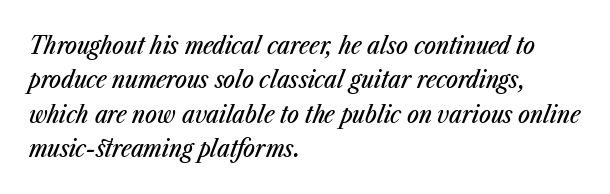
{"italic": "yes", "lean": "right", "slant_degrees": 23, "underline": "no", "align": "left", "line_spacing": "normal", "line_spacing_ratio": 1.38, "letter_spacing": "normal", "letter_spacing_em": 0.0, "glyph_px": 25}
